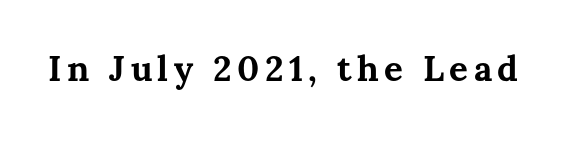
Q: Is the text bold? A: Yes.
Q: Is the text italic (slanted)? A: No, it is upright.
Q: Is the text underlined? A: No.
Q: Width (condensed, normal, or wide)? A: Normal.
Q: Stroke contrast? A: Medium.
Q: x-height? A: Medium.
Q: Monospaced? A: No.
